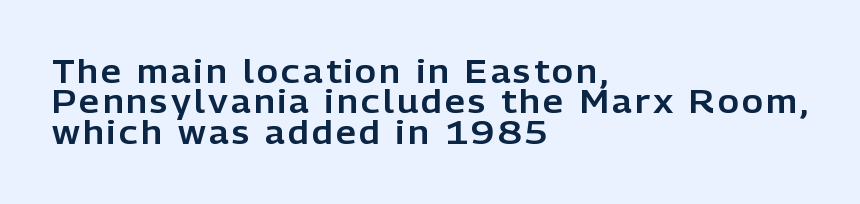
{"serif": "no", "italic": "no", "width": "normal", "stroke_contrast": "low", "x_height": "medium", "monospaced": "no", "underline": "no", "align": "left", "line_spacing": "tight", "line_spacing_ratio": 0.95, "glyph_px": 32}
